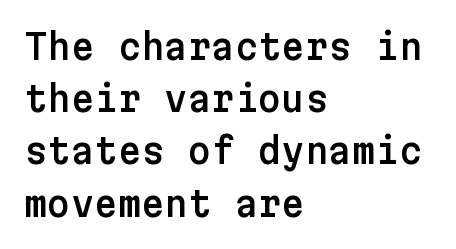
The image shows 36 px sans-serif type, upright; set left-aligned, normal line spacing (1.45x), normal letter spacing, not underlined; low stroke contrast and a medium x-height.
